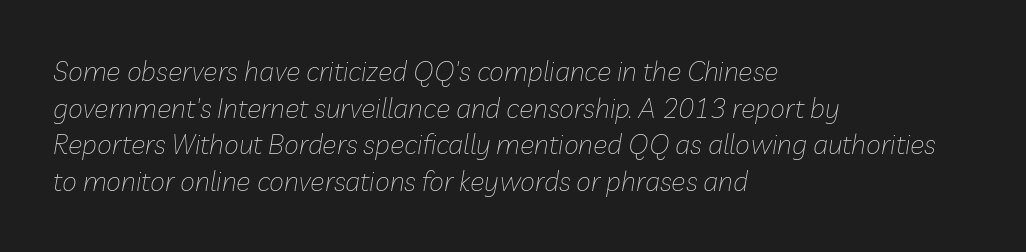
{"italic": "yes", "lean": "right", "slant_degrees": 10, "bold": "no", "underline": "no", "align": "left", "line_spacing": "normal", "line_spacing_ratio": 1.36, "letter_spacing": "normal", "letter_spacing_em": 0.0, "glyph_px": 27}
